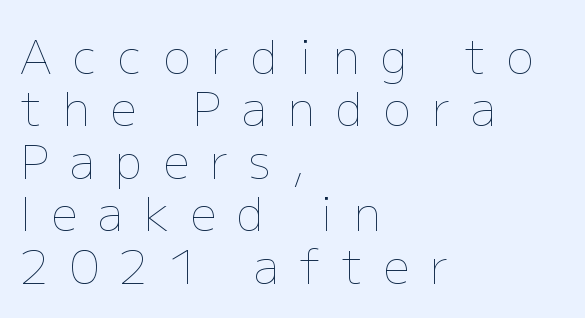
The specimen reads as upright at a glance. Caption: expanded tracking, letters set apart. The space directly below the letters is spotless. Counters stay open thanks to moderate or lighter strokes.
